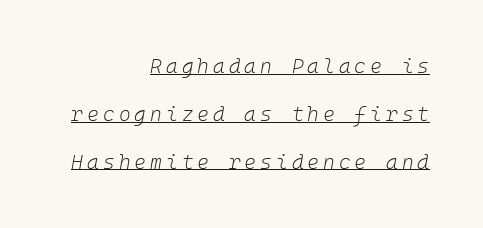
The image shows 20 px text type, italic (leaning right); set right-aligned, loose line spacing (2.39x), unusually wide letter spacing (+0.2 em), underlined.
